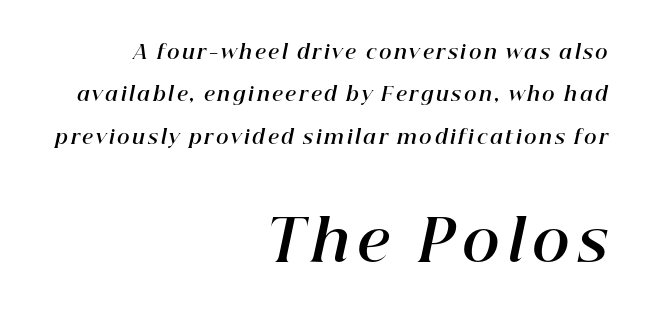
The face used here has a pronounced slope to its letters. Reading down the block, your eye finds every line finishing at a fixed right position. The rendering uses a large line-height, opening up the rows. Between these two stacked blocks, the lower one wins on size.
